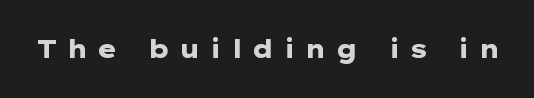
The image shows 25 px bold type, upright; set unusually wide letter spacing (+0.35 em), not underlined.
